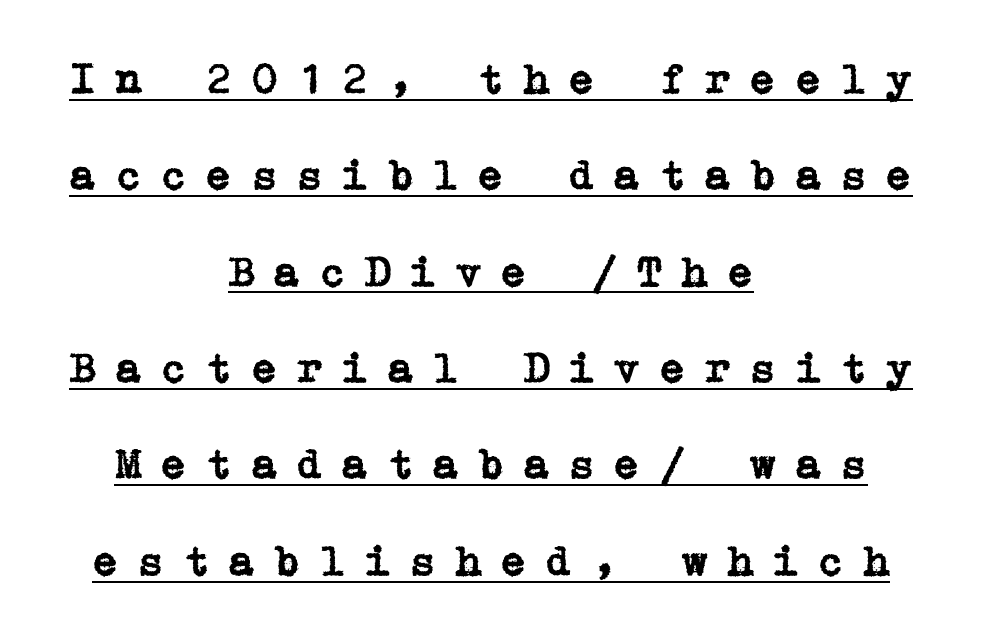
{"serif": "yes", "italic": "no", "width": "normal", "stroke_contrast": "low", "x_height": "medium", "underline": "yes", "align": "center", "line_spacing": "loose", "line_spacing_ratio": 2.19, "letter_spacing": "wide", "letter_spacing_em": 0.41, "glyph_px": 44}
